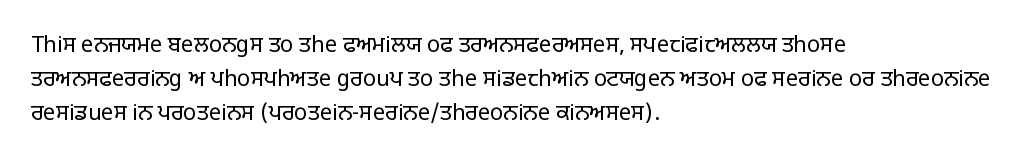
The image shows 22 px text type, upright; set left-aligned, normal line spacing (1.54x), normal letter spacing, not underlined.
